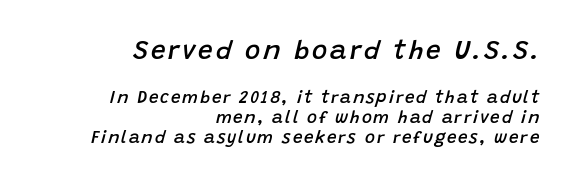
Q: Is the text bold? A: Semi-bold.
Q: Is the text italic (slanted)? A: Yes, it leans right by about 15 degrees.
Q: Is the text underlined? A: No.
Q: How is the paragraph aligned? A: Right-aligned.
Q: Which block of text is set in a larger size, the first (top) or the second (bottom)? A: The first (top) one.
